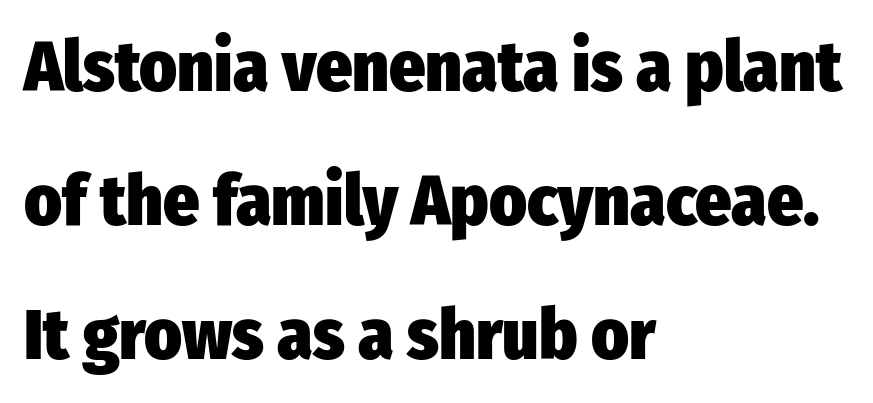
The image shows 71 px heavy, condensed sans-serif type, upright; set left-aligned, line spacing 1.89x, normal letter spacing, not underlined; low stroke contrast and a medium x-height.
